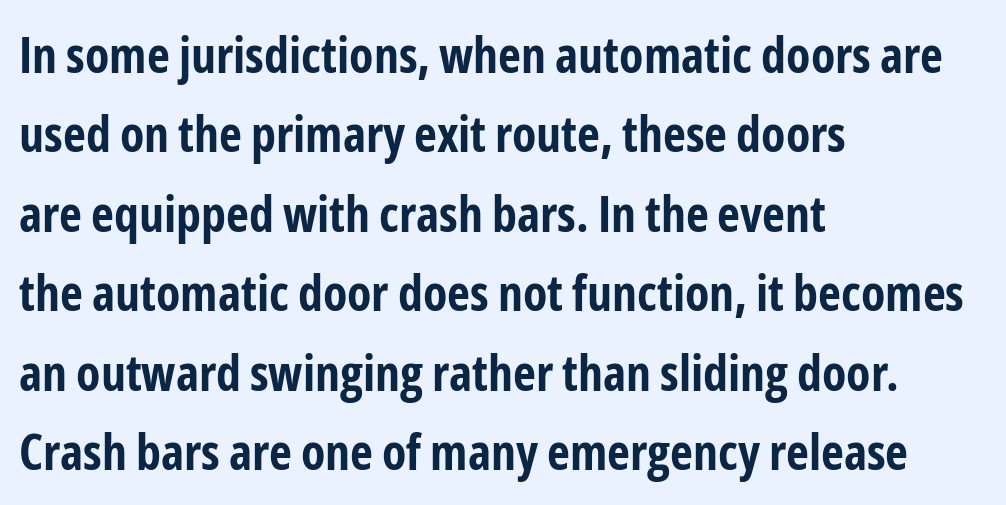
{"serif": "no", "italic": "no", "bold": "yes", "weight": "bold", "width": "condensed", "stroke_contrast": "low", "x_height": "medium", "monospaced": "no", "underline": "no", "align": "left", "line_spacing": "normal", "line_spacing_ratio": 1.59, "letter_spacing": "normal", "letter_spacing_em": 0.0, "glyph_px": 50}
